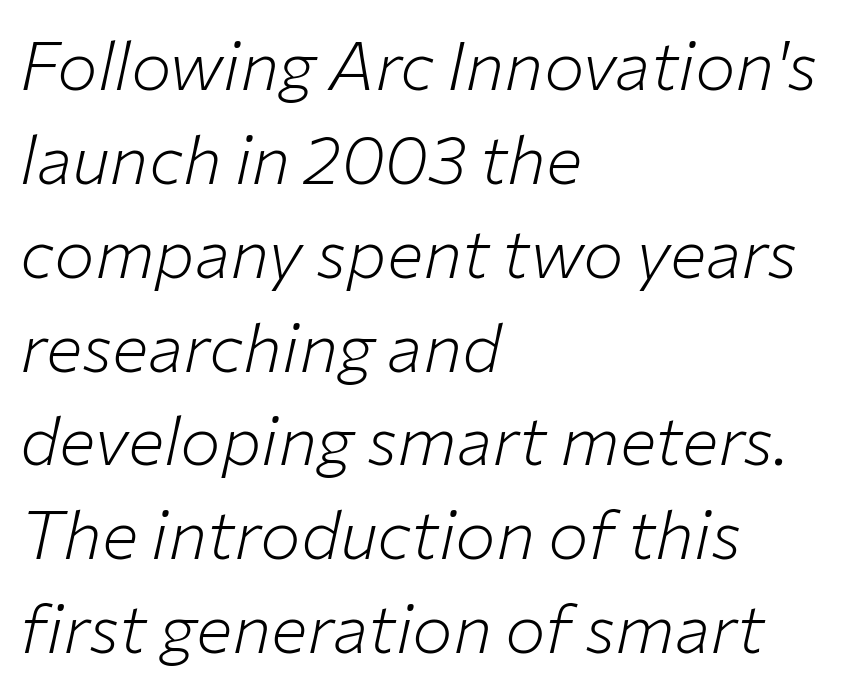
Here the designer chose a conventional face with non-uniform glyph widths. The rendering keeps characters at their native spacing. Check under the words: just untouched page. Is the type slanted? Yes — the strokes lean at a clear angle.
